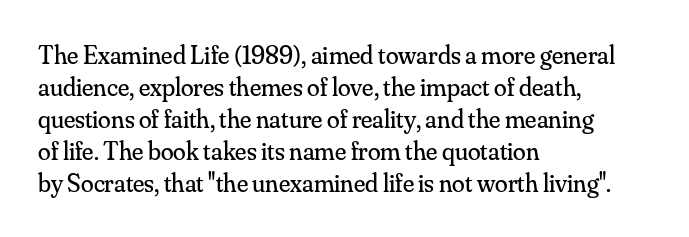
The image shows 26 px text type, upright; set left-aligned, line spacing 1.23x, normal letter spacing, not underlined.
